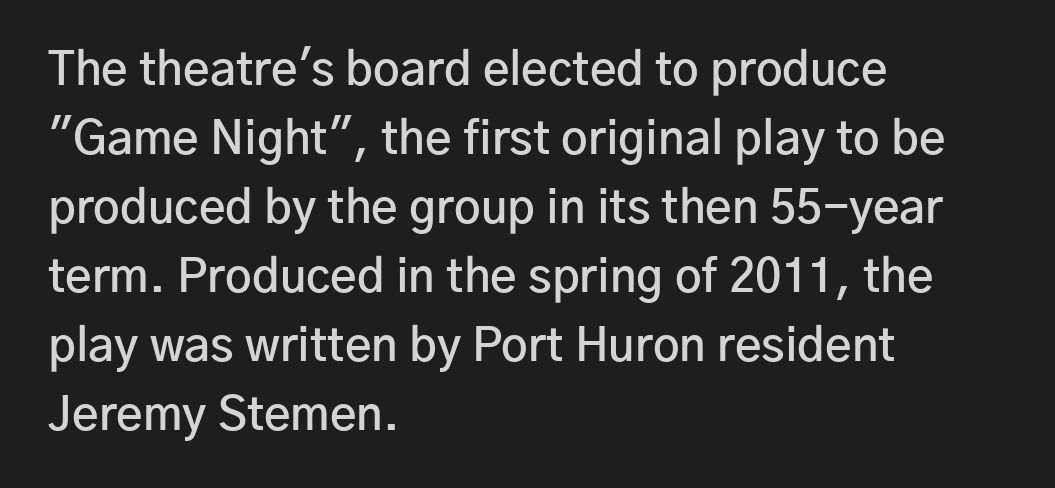
The image shows 46 px semibold sans-serif type, upright; set left-aligned, normal line spacing (1.5x), normal letter spacing, not underlined; low stroke contrast and a medium x-height.
